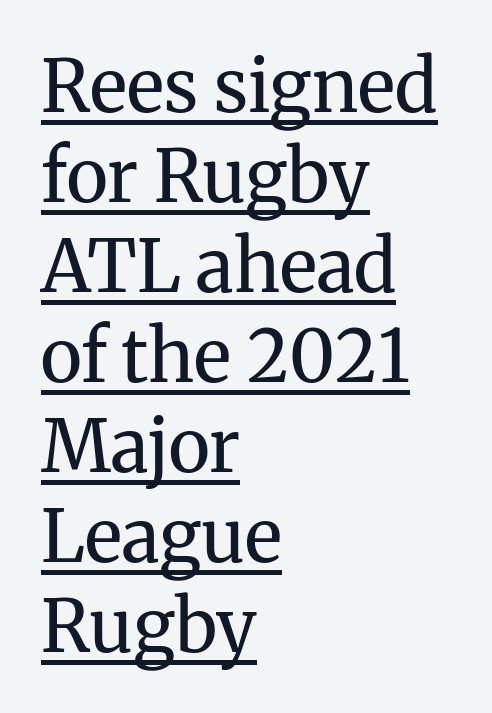
{"serif": "yes", "italic": "no", "bold": "no", "weight": "regular", "width": "normal", "stroke_contrast": "medium", "x_height": "medium", "monospaced": "no", "underline": "yes", "align": "left", "line_spacing": "normal", "line_spacing_ratio": 1.25, "letter_spacing": "normal", "letter_spacing_em": 0.0, "glyph_px": 72}
